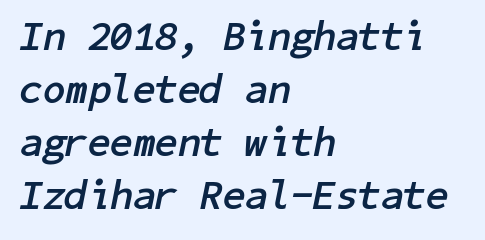
Q: Is the text bold? A: Yes.
Q: Is the text italic (slanted)? A: Yes, it leans right by about 11 degrees.
Q: Is the text underlined? A: No.
Q: How is the paragraph aligned? A: Left-aligned.
Q: Is the spacing between letters normal or unusually wide? A: Normal.
Q: Is the spacing between lines tight, normal or loose? A: Normal.
Q: Width (condensed, normal, or wide)? A: Normal.
Q: Stroke contrast? A: Low.
Q: x-height? A: Medium.
